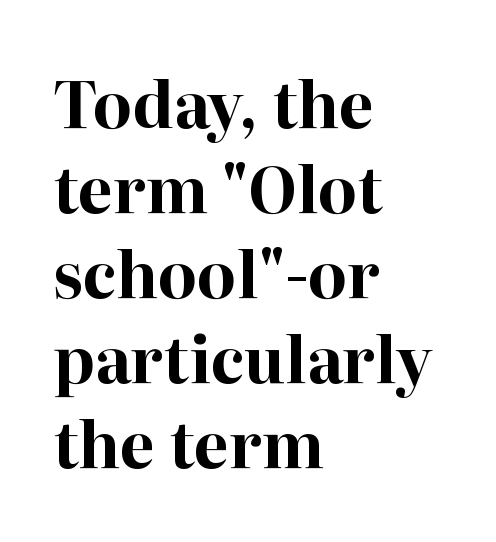
Q: Is the text bold? A: Yes.
Q: Is the text italic (slanted)? A: No, it is upright.
Q: Is the typeface a serif or a sans-serif typeface? A: Serif.
Q: Is the text underlined? A: No.
Q: How is the paragraph aligned? A: Left-aligned.
Q: Is the spacing between letters normal or unusually wide? A: Normal.
Q: Is the spacing between lines tight, normal or loose? A: Normal.
Q: Width (condensed, normal, or wide)? A: Normal.
Q: Stroke contrast? A: High.
Q: x-height? A: Medium.
Q: Monospaced? A: No.
